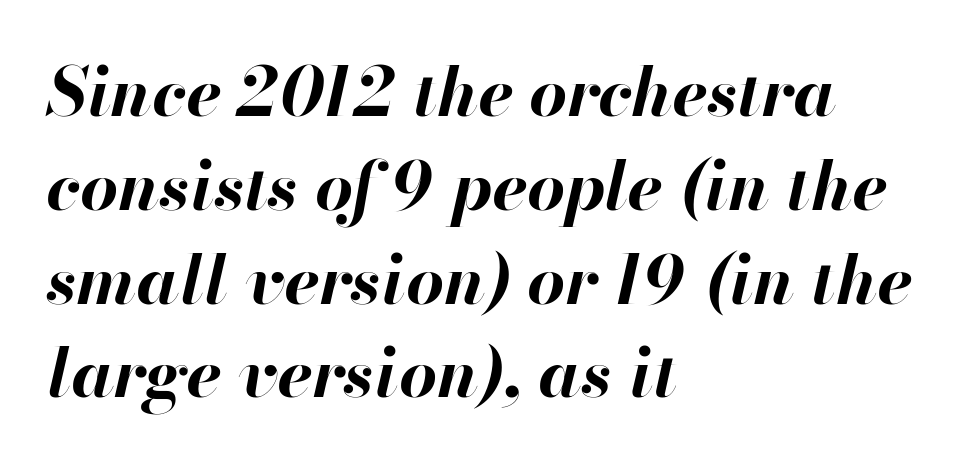
Q: Is the text bold? A: Yes.
Q: Is the text italic (slanted)? A: Yes, it leans right by about 13 degrees.
Q: Is the text underlined? A: No.
Q: How is the paragraph aligned? A: Left-aligned.
Q: Is the spacing between letters normal or unusually wide? A: Normal.
Q: Is the spacing between lines tight, normal or loose? A: Normal.
Q: Width (condensed, normal, or wide)? A: Normal.
Q: Stroke contrast? A: High.
Q: x-height? A: Small.
Q: Monospaced? A: No.
